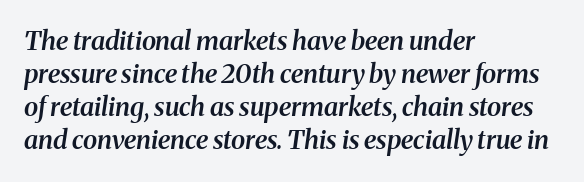
The image shows 26 px text type, italic (leaning right); set left-aligned, normal line spacing (1.27x), normal letter spacing, not underlined.
